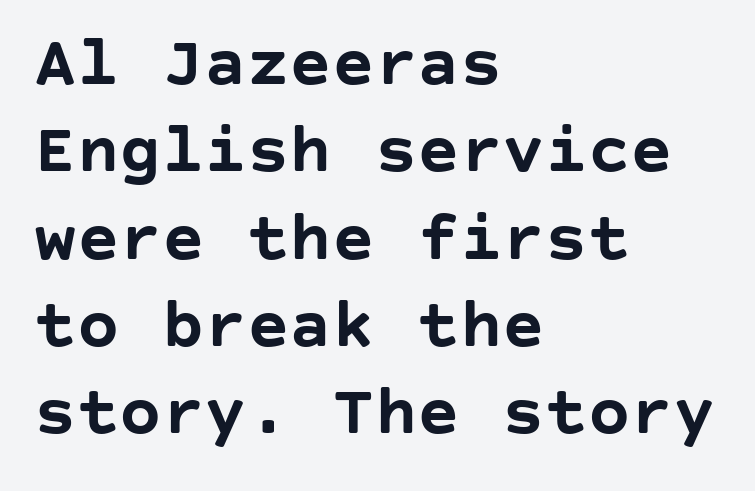
The image shows 71 px semibold sans-serif type, upright; set left-aligned, line spacing 1.23x, normal letter spacing, not underlined; low stroke contrast and a large x-height.
